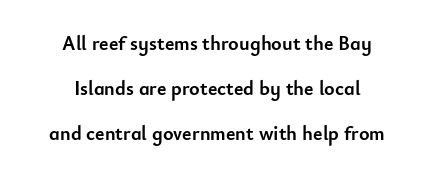
The image shows 20 px bold type, upright; set centered, loose line spacing (2.26x), normal letter spacing, not underlined.
